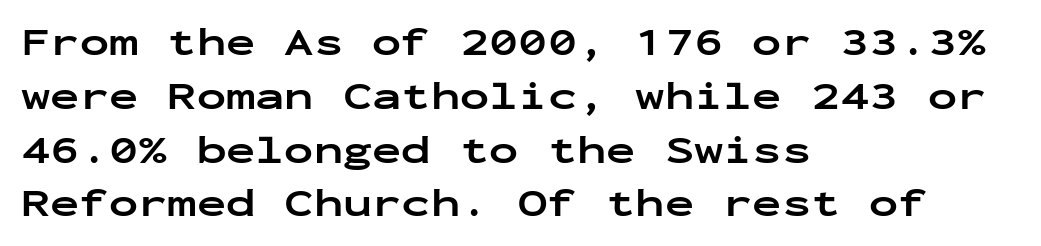
Decoration check: the copy has no underline. Think of a typewriter: that constant character pitch is what you see here. Designer's note — italics off, roman on. Classification — sans serif.
